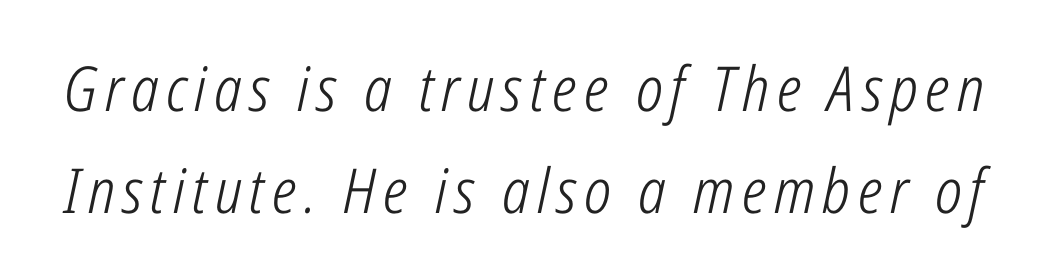
The image shows 62 px light, condensed type, italic (leaning right); set normal line spacing (1.65x), not underlined; low stroke contrast and a medium x-height.
